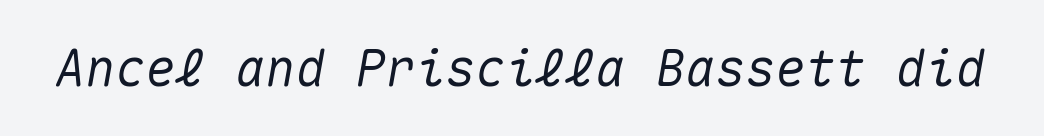
Q: Is the text italic (slanted)? A: Yes, it leans right by about 10 degrees.
Q: Is the text underlined? A: No.
Q: Is the spacing between letters normal or unusually wide? A: Normal.
Q: Width (condensed, normal, or wide)? A: Normal.
Q: Stroke contrast? A: Medium.
Q: x-height? A: Medium.
Q: Monospaced? A: Yes.
